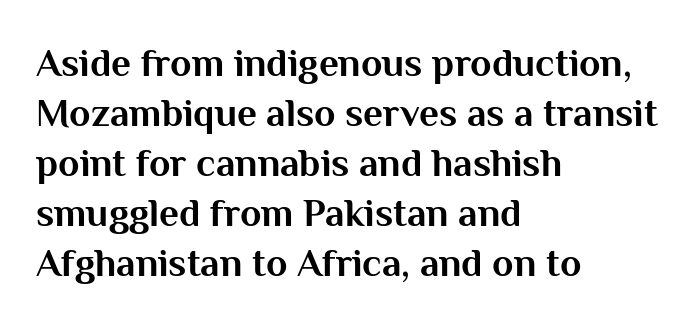
{"serif": "no", "italic": "no", "bold": "yes", "weight": "bold", "width": "normal", "stroke_contrast": "medium", "x_height": "medium", "monospaced": "no", "underline": "no", "align": "left", "line_spacing": "normal", "line_spacing_ratio": 1.28, "letter_spacing": "normal", "letter_spacing_em": 0.0, "glyph_px": 39}
